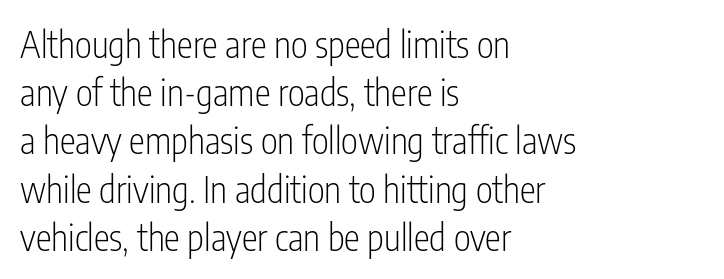
The image shows 36 px light, condensed sans-serif type, upright; set left-aligned, normal line spacing (1.34x), normal letter spacing, not underlined; low stroke contrast and a medium x-height.
